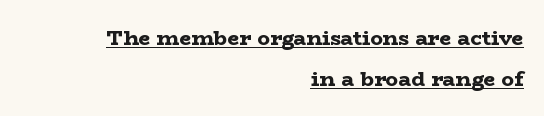
The image shows 21 px bold type, upright; set right-aligned, loose line spacing (1.95x), normal letter spacing, underlined.
